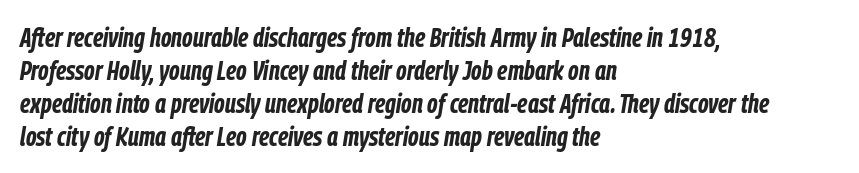
The text block is weighted toward the left margin, trailing off unevenly rightward. Look at the tracking — it's just the regular setting, nothing added. Anything drawn beneath the words? Only blank space. The strokes are fattened all the way to bold. Characters are canted at an angle relative to the baseline's perpendicular.
